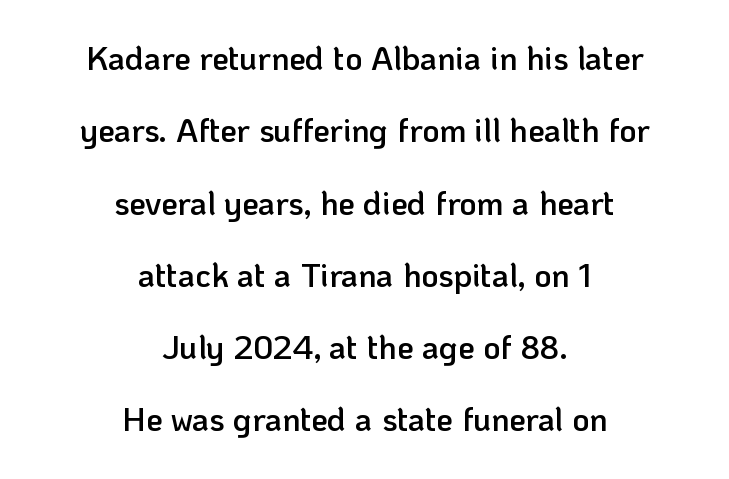
The image shows 33 px semibold sans-serif type, upright; set centered, loose line spacing (2.19x), normal letter spacing, not underlined; low stroke contrast and a medium x-height.
